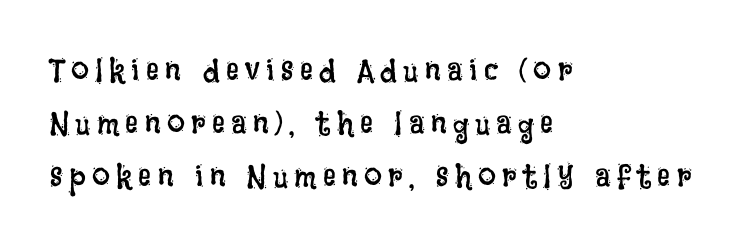
{"italic": "no", "bold": "no", "weight": "regular", "width": "condensed", "stroke_contrast": "low", "x_height": "large", "monospaced": "no", "underline": "no", "align": "left", "line_spacing": "normal", "line_spacing_ratio": 1.66, "letter_spacing": "wide", "letter_spacing_em": 0.2, "glyph_px": 32}
